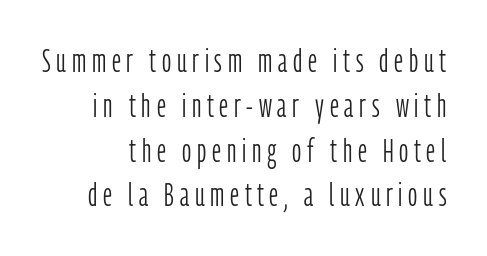
The image shows 32 px light, condensed sans-serif type, upright; set normal line spacing (1.4x), not underlined; low stroke contrast and a medium x-height.
